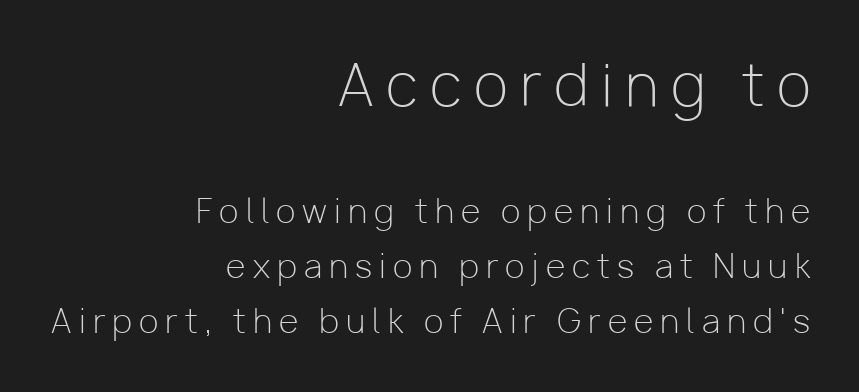
The image shows 56 px light sans-serif type, upright; set right-aligned, line spacing 1.72x, unusually wide letter spacing (+0.22 em), not underlined; the first (top) block is 1.75x larger; low stroke contrast and a medium x-height.
